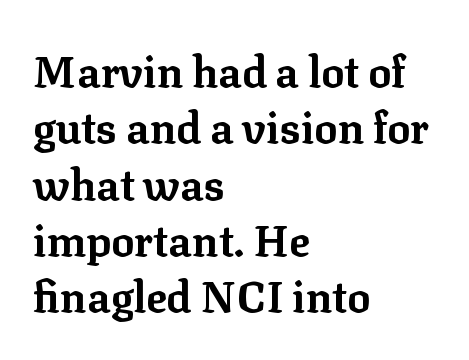
Type without underlining. Line spacing here is normal. The letters stand upright; this is a roman face. The characters look thick and weighty, a clear bold. You could call the tracking neutral — neither tight nor loose.
